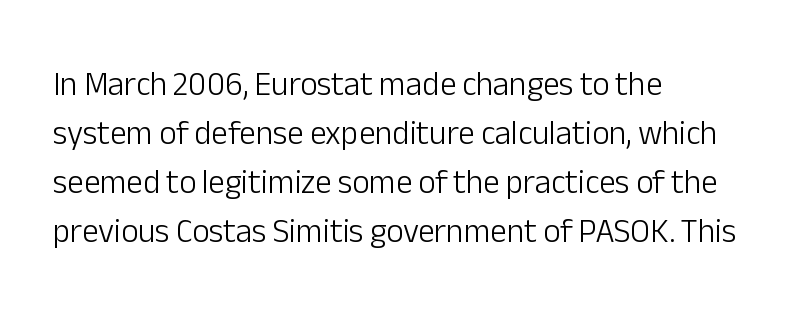
Q: Is the text bold? A: No.
Q: Is the text italic (slanted)? A: No, it is upright.
Q: Is the typeface a serif or a sans-serif typeface? A: Sans-serif.
Q: Is the text underlined? A: No.
Q: How is the paragraph aligned? A: Left-aligned.
Q: Is the spacing between letters normal or unusually wide? A: Normal.
Q: Is the spacing between lines tight, normal or loose? A: Normal.
Q: Width (condensed, normal, or wide)? A: Normal.
Q: Stroke contrast? A: Low.
Q: x-height? A: Medium.
Q: Monospaced? A: No.
